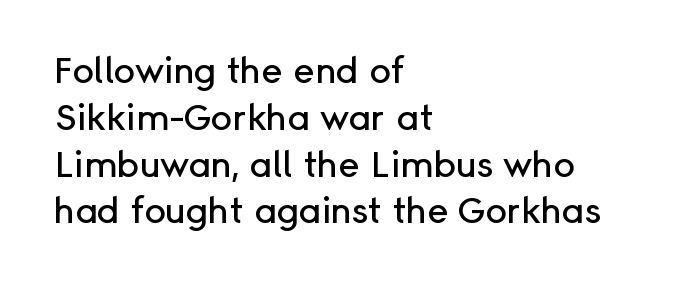
Honestly, the row spacing looks completely unremarkable. This is the regular roman posture of the typeface. Underline: absent. The horizontal fit of the characters is conventional and even.
